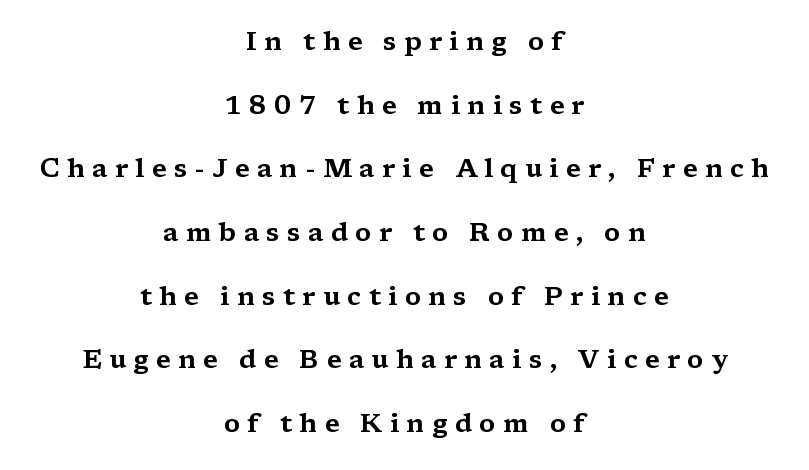
The paragraph shown floats in the horizontal middle. Regarding leading, the lines here are spaced well apart. Plain, unruled lines of type. Characters follow at a spacing far wider than the type designer built in. Style check: upright.
